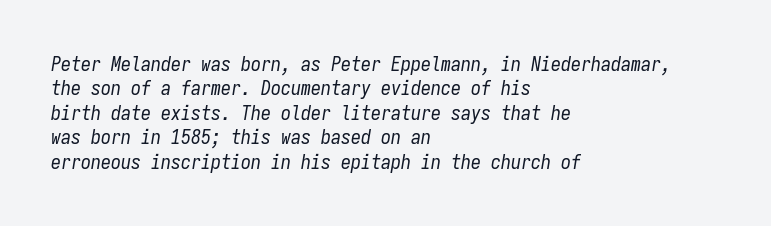
Q: Is the text bold? A: No.
Q: Is the text italic (slanted)? A: Yes, it leans right by about 9 degrees.
Q: Is the text underlined? A: No.
Q: How is the paragraph aligned? A: Left-aligned.
Q: Is the spacing between letters normal or unusually wide? A: Normal.
